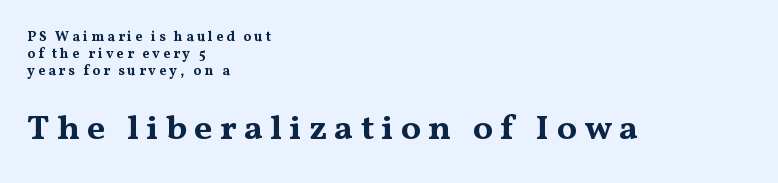
{"serif": "yes", "italic": "no", "bold": "yes", "weight": "bold", "width": "wide", "stroke_contrast": "medium", "x_height": "medium", "monospaced": "no", "underline": "no", "align": "left", "line_spacing_ratio": 1.2, "letter_spacing": "wide", "letter_spacing_em": 0.21, "larger_block": "second", "size_ratio": 2.5, "glyph_px": 35}
